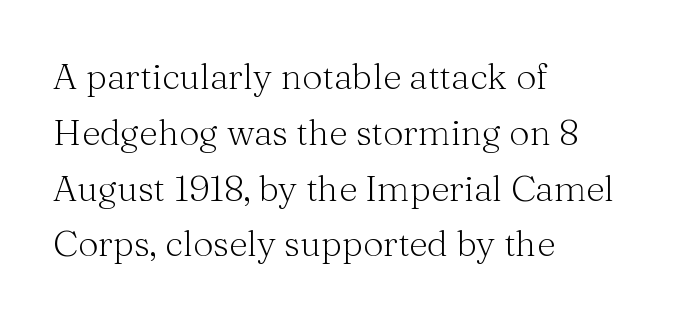
The image shows 36 px light serif type, upright; set left-aligned, normal line spacing (1.55x), normal letter spacing, not underlined; medium stroke contrast and a medium x-height.
